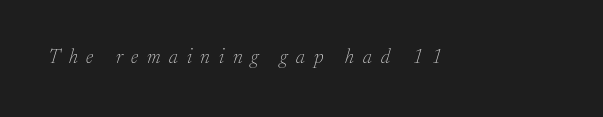
The image shows 20 px text type, italic (leaning right); set unusually wide letter spacing (+0.44 em), not underlined.
